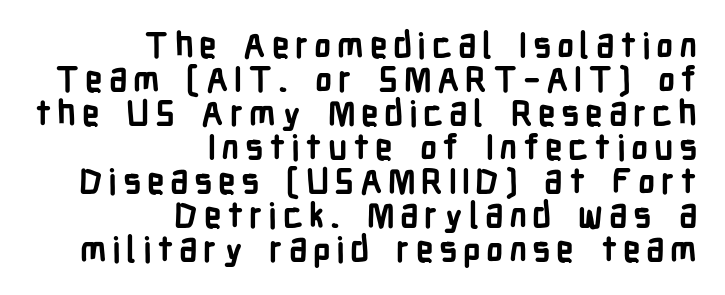
The image shows 35 px semibold, condensed sans-serif type, upright; set right-aligned, tight line spacing (0.97x), not underlined; low stroke contrast and a medium x-height.
